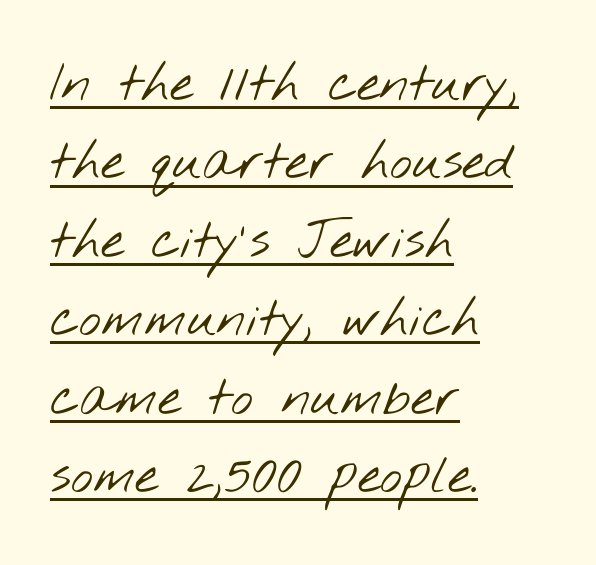
{"serif": "no", "bold": "no", "weight": "light", "width": "wide", "stroke_contrast": "low", "x_height": "small", "monospaced": "no", "underline": "yes", "align": "left", "line_spacing": "normal", "line_spacing_ratio": 1.48, "letter_spacing": "normal", "letter_spacing_em": 0.0, "glyph_px": 53}
